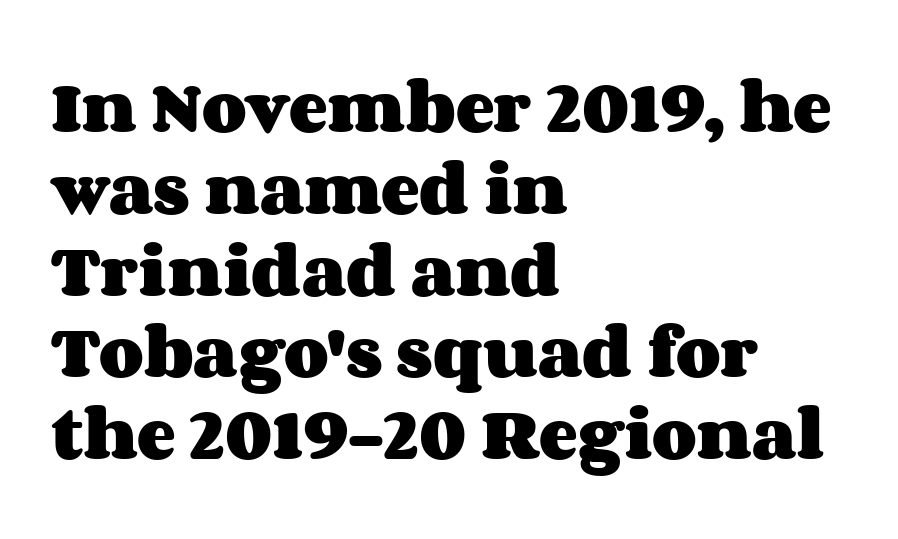
The image shows 58 px heavy, wide type, upright; set left-aligned, normal line spacing (1.41x), normal letter spacing, not underlined; medium stroke contrast and a large x-height.
